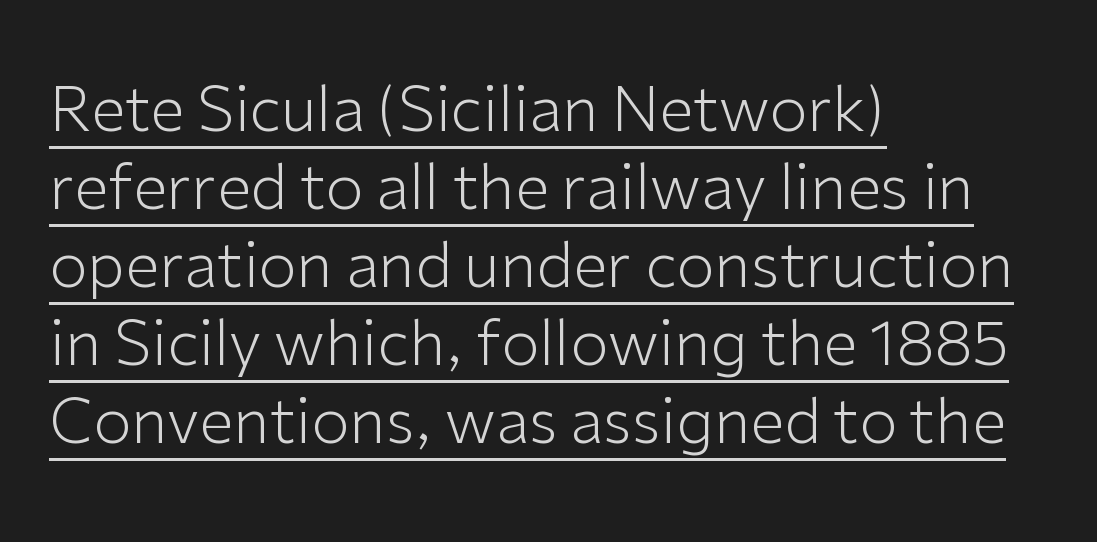
Q: Is the text bold? A: No.
Q: Is the text italic (slanted)? A: No, it is upright.
Q: Is the typeface a serif or a sans-serif typeface? A: Sans-serif.
Q: Is the text underlined? A: Yes.
Q: How is the paragraph aligned? A: Left-aligned.
Q: Is the spacing between letters normal or unusually wide? A: Normal.
Q: Is the spacing between lines tight, normal or loose? A: Normal.
Q: Width (condensed, normal, or wide)? A: Normal.
Q: Stroke contrast? A: Low.
Q: x-height? A: Medium.
Q: Monospaced? A: No.
